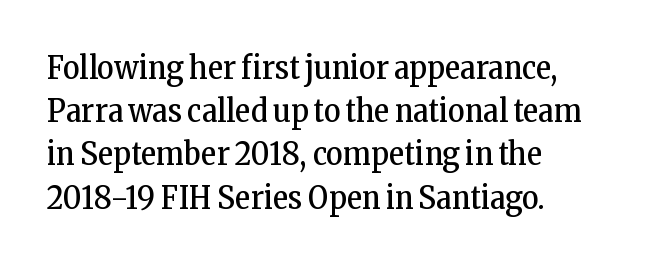
{"serif": "yes", "italic": "no", "bold": "no", "weight": "regular", "width": "condensed", "stroke_contrast": "low", "x_height": "medium", "monospaced": "no", "underline": "no", "align": "left", "line_spacing": "normal", "line_spacing_ratio": 1.35, "letter_spacing": "normal", "letter_spacing_em": 0.0, "glyph_px": 32}
